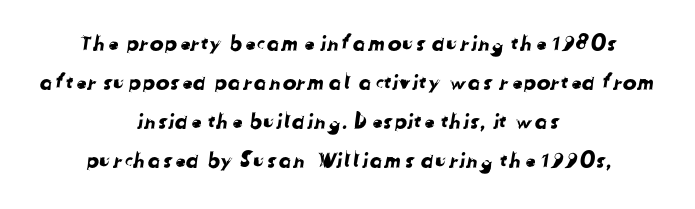
Q: Is the text underlined? A: No.
Q: How is the paragraph aligned? A: Centered.
Q: Is the spacing between letters normal or unusually wide? A: Normal.
